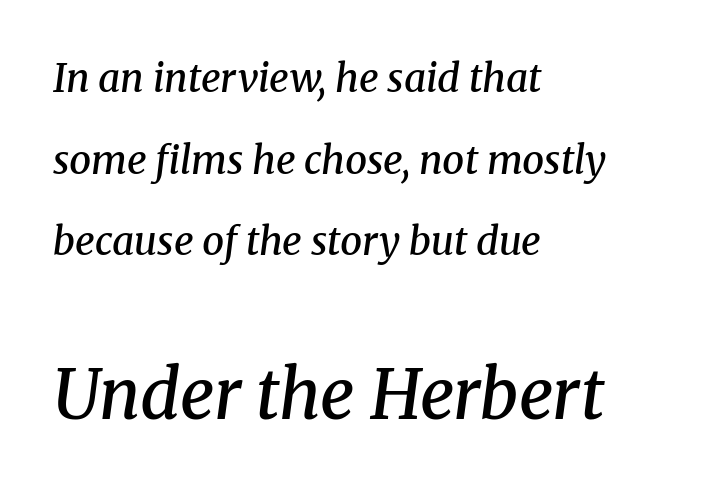
Q: Is the text bold? A: Semi-bold.
Q: Is the text italic (slanted)? A: Yes, it leans right by about 8 degrees.
Q: Is the typeface a serif or a sans-serif typeface? A: Serif.
Q: Is the text underlined? A: No.
Q: How is the paragraph aligned? A: Left-aligned.
Q: Is the spacing between letters normal or unusually wide? A: Normal.
Q: Is the spacing between lines tight, normal or loose? A: Loose.
Q: Which block of text is set in a larger size, the first (top) or the second (bottom)? A: The second (bottom) one.
Q: Width (condensed, normal, or wide)? A: Normal.
Q: Stroke contrast? A: Medium.
Q: x-height? A: Medium.
Q: Monospaced? A: No.
